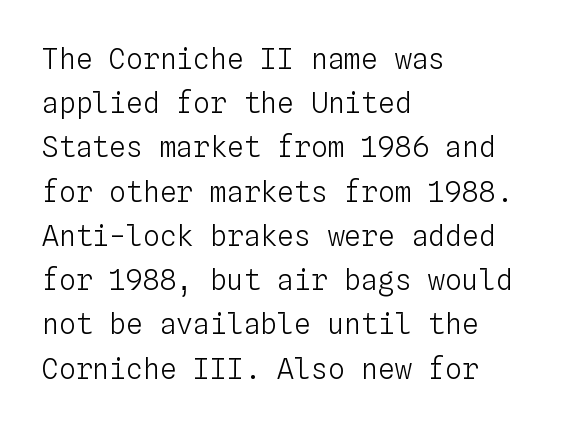
{"italic": "no", "bold": "no", "weight": "light", "width": "normal", "stroke_contrast": "low", "x_height": "medium", "monospaced": "yes", "underline": "no", "align": "left", "line_spacing": "normal", "line_spacing_ratio": 1.58, "letter_spacing": "normal", "letter_spacing_em": 0.0, "glyph_px": 28}
